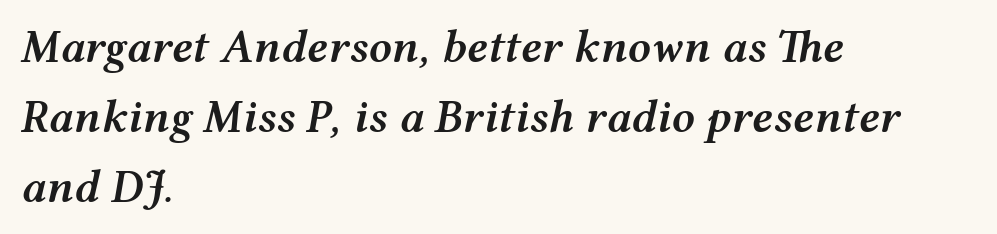
{"italic": "yes", "lean": "right", "slant_degrees": 12, "bold": "semi", "weight": "semibold", "width": "wide", "stroke_contrast": "medium", "x_height": "medium", "monospaced": "no", "underline": "no", "align": "left", "line_spacing": "normal", "line_spacing_ratio": 1.52, "letter_spacing": "normal", "letter_spacing_em": 0.0, "glyph_px": 46}
